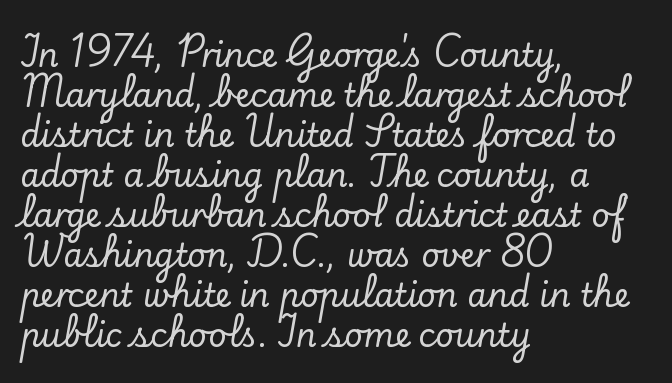
The image shows 32 px serif type; set left-aligned, normal line spacing (1.25x), normal letter spacing, not underlined; low stroke contrast and a small x-height.
